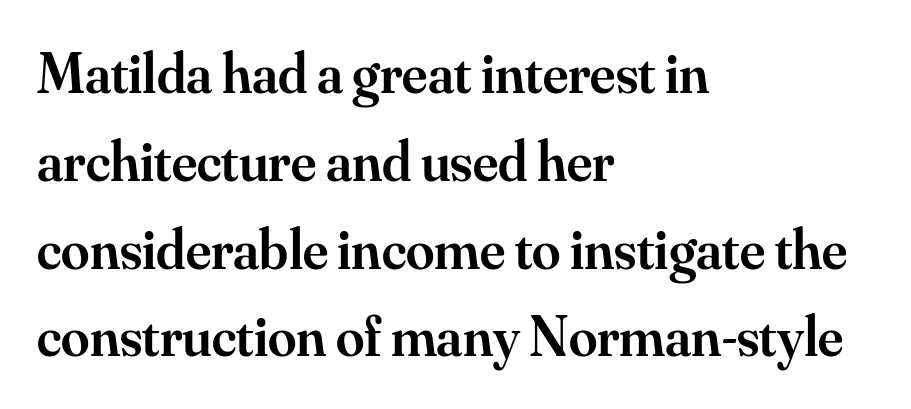
How are the letters spaced? Ordinarily, with no added tracking. Do the characters align in a grid? No, the font is proportional. The strip under each line holds only bare page. Honestly, the row spacing looks completely unremarkable. A serif font was chosen for this passage.
